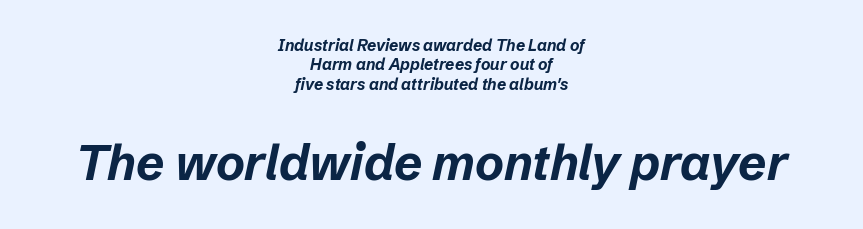
Q: Is the text bold? A: Yes.
Q: Is the text italic (slanted)? A: Yes, it leans right by about 12 degrees.
Q: Is the text underlined? A: No.
Q: How is the paragraph aligned? A: Centered.
Q: Is the spacing between letters normal or unusually wide? A: Normal.
Q: Which block of text is set in a larger size, the first (top) or the second (bottom)? A: The second (bottom) one.
Q: Width (condensed, normal, or wide)? A: Normal.
Q: Stroke contrast? A: Low.
Q: x-height? A: Medium.
Q: Monospaced? A: No.
